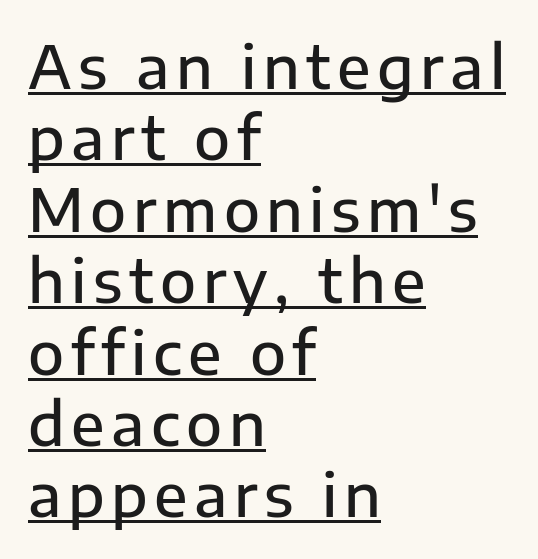
The image shows 59 px semibold sans-serif type, upright; set left-aligned, line spacing 1.21x, underlined; low stroke contrast and a medium x-height.
